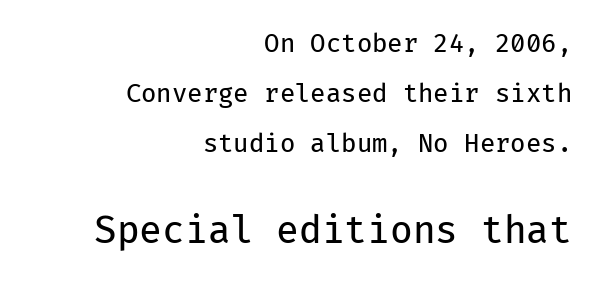
The image shows 37 px regular-weight sans-serif type, upright, monospaced; set right-aligned, loose line spacing (2.0x), normal letter spacing, not underlined; the second (bottom) block is 1.48x larger; low stroke contrast and a medium x-height.
